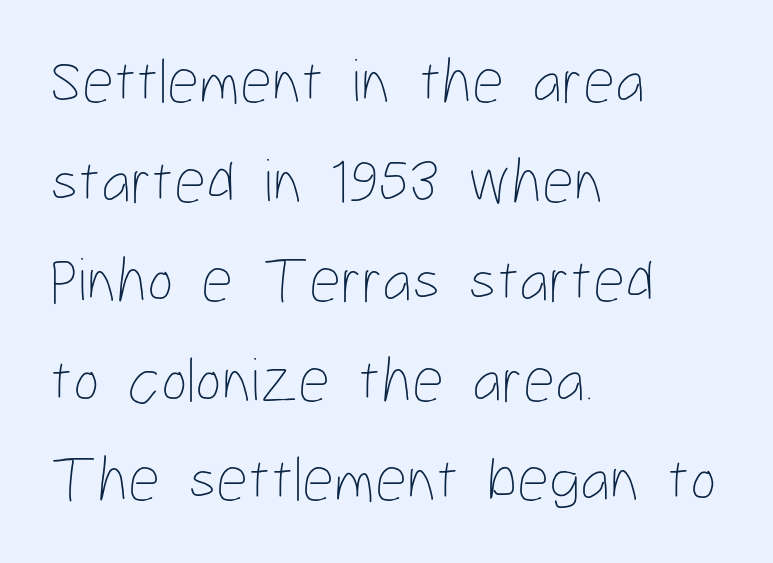
Q: Is the text bold? A: No.
Q: Is the text italic (slanted)? A: No, it is upright.
Q: Is the text underlined? A: No.
Q: How is the paragraph aligned? A: Left-aligned.
Q: Is the spacing between letters normal or unusually wide? A: Normal.
Q: Is the spacing between lines tight, normal or loose? A: Normal.
Q: Width (condensed, normal, or wide)? A: Condensed.
Q: Stroke contrast? A: Low.
Q: x-height? A: Medium.
Q: Monospaced? A: No.
